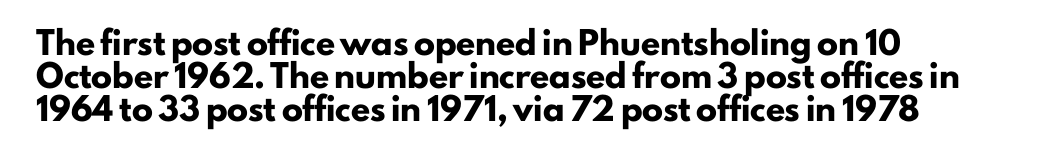
Q: Is the text bold? A: Yes.
Q: Is the text italic (slanted)? A: No, it is upright.
Q: Is the text underlined? A: No.
Q: How is the paragraph aligned? A: Left-aligned.
Q: Is the spacing between letters normal or unusually wide? A: Normal.
Q: Is the spacing between lines tight, normal or loose? A: Normal.
